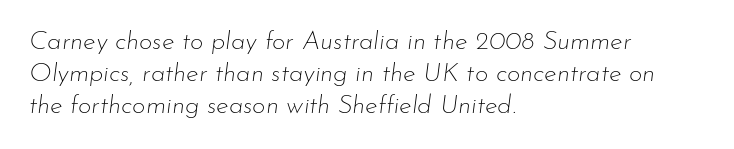
The image shows 26 px text type, italic (leaning right); set left-aligned, line spacing 1.23x, normal letter spacing, not underlined.
